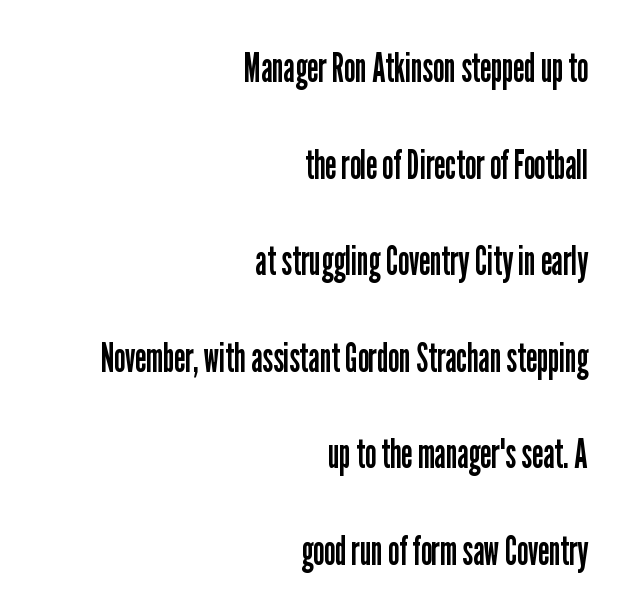
Has an underline been added? It has not. Is the block centered? No — it sits flush against the right margin. Summary of weight: not heavy and not bold. What stands out about the letter spacing? Nothing — it is the standard amount.
